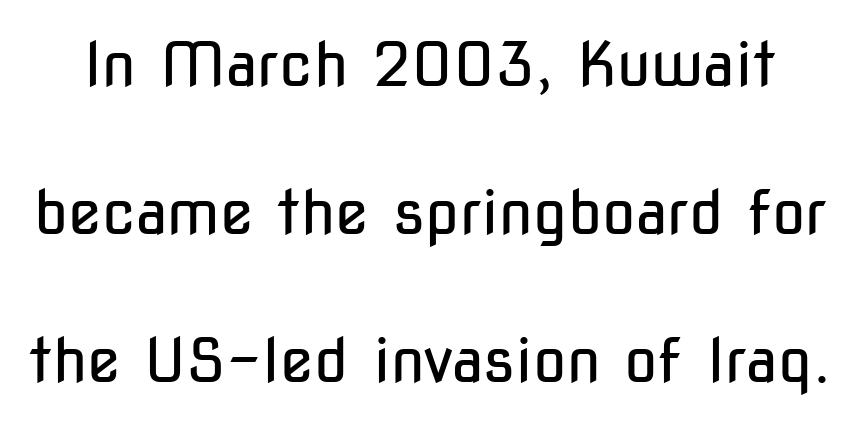
The image shows 61 px regular-weight, condensed sans-serif type, upright; set loose line spacing (2.43x), normal letter spacing, not underlined; low stroke contrast and a medium x-height.
